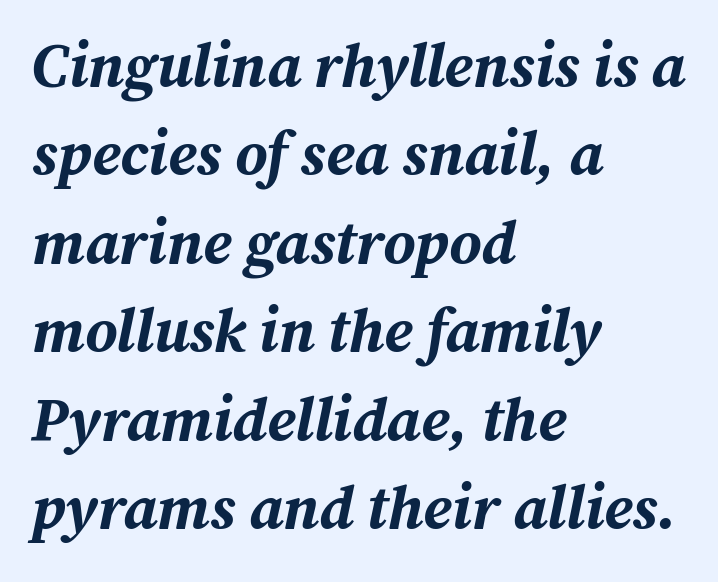
Q: Is the text bold? A: Yes.
Q: Is the text italic (slanted)? A: Yes, it leans right by about 12 degrees.
Q: Is the text underlined? A: No.
Q: How is the paragraph aligned? A: Left-aligned.
Q: Is the spacing between letters normal or unusually wide? A: Normal.
Q: Is the spacing between lines tight, normal or loose? A: Normal.
Q: Width (condensed, normal, or wide)? A: Normal.
Q: Stroke contrast? A: Medium.
Q: x-height? A: Medium.
Q: Monospaced? A: No.
